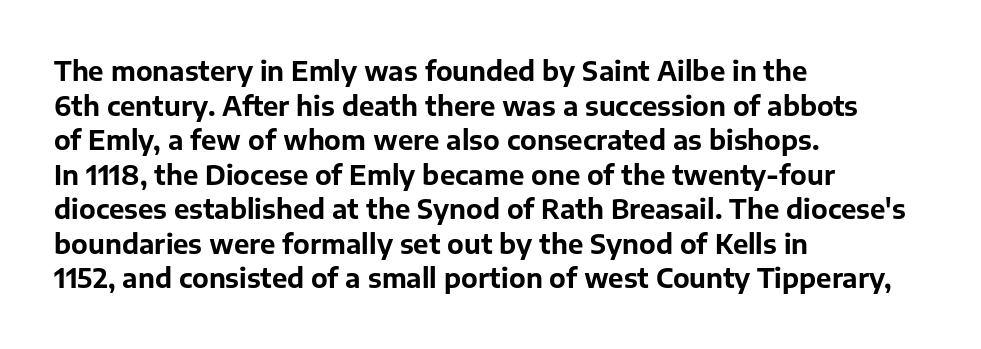
The image shows 26 px bold type, upright; set left-aligned, normal line spacing (1.33x), normal letter spacing, not underlined.
